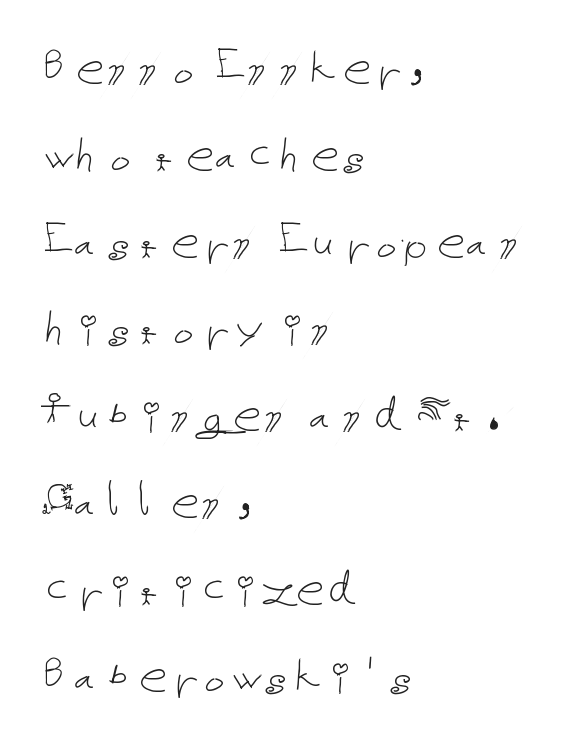
Nobody drew a line under any word here. Weight: in the light-to-regular range. Vertically, the passage feels balanced, rows spaced as you'd expect. Posture: upright roman. The text block is weighted toward the left margin, trailing off unevenly rightward.
